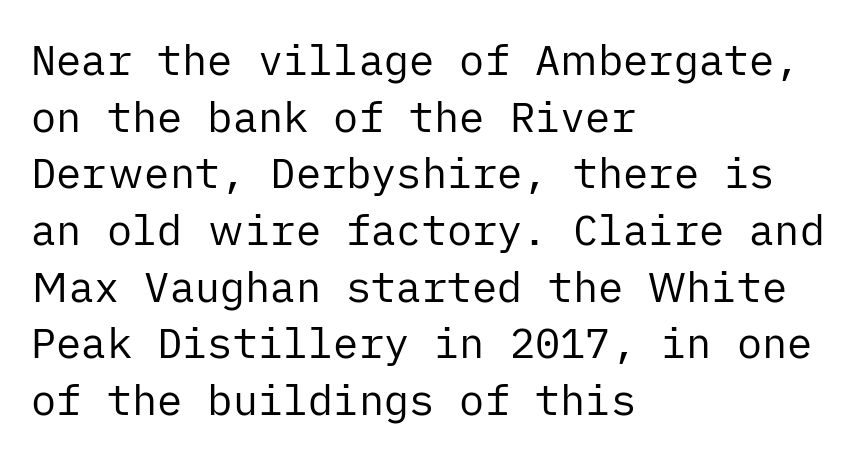
Caption: standard tracking, unaltered. This sample uses a sans-serif face. Clear beneath every line of the passage. The font's upright variant was chosen for this text.
